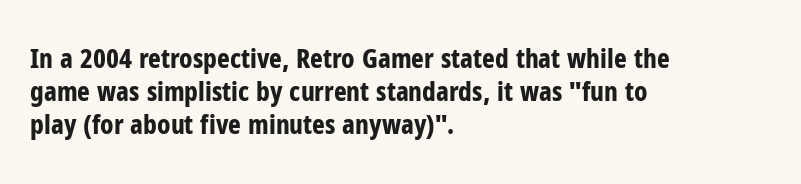
Q: Is the text bold? A: Yes.
Q: Is the text italic (slanted)? A: No, it is upright.
Q: Is the text underlined? A: No.
Q: How is the paragraph aligned? A: Left-aligned.
Q: Is the spacing between letters normal or unusually wide? A: Normal.
